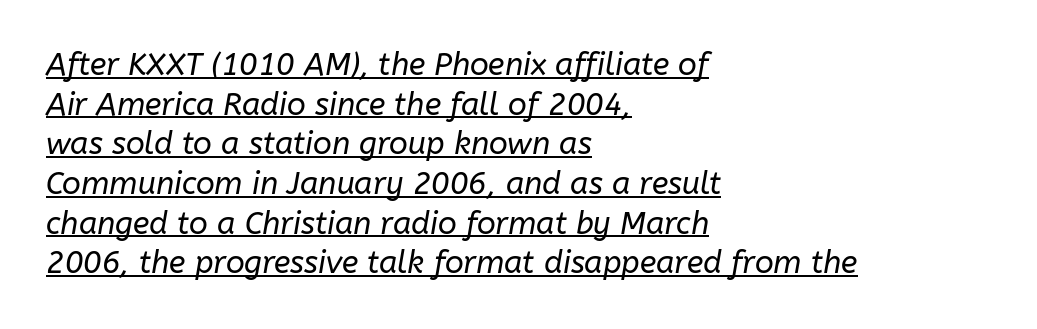
The rendering uses the underline text-decoration. Each new line begins a customary step beneath the previous one. Is the letter spacing exaggerated? No — it looks like the ordinary default. Left-aligned paragraph, ragged on the right. Character widths vary here, with narrow letters taking less room than wide ones.
